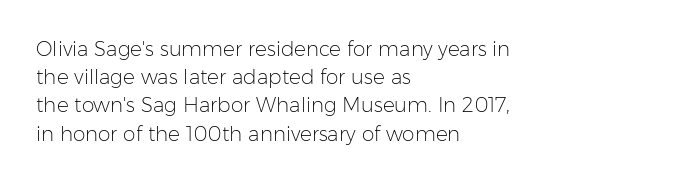
Q: Is the text bold? A: No.
Q: Is the text italic (slanted)? A: No, it is upright.
Q: Is the text underlined? A: No.
Q: How is the paragraph aligned? A: Left-aligned.
Q: Is the spacing between letters normal or unusually wide? A: Normal.
Q: Is the spacing between lines tight, normal or loose? A: Normal.
